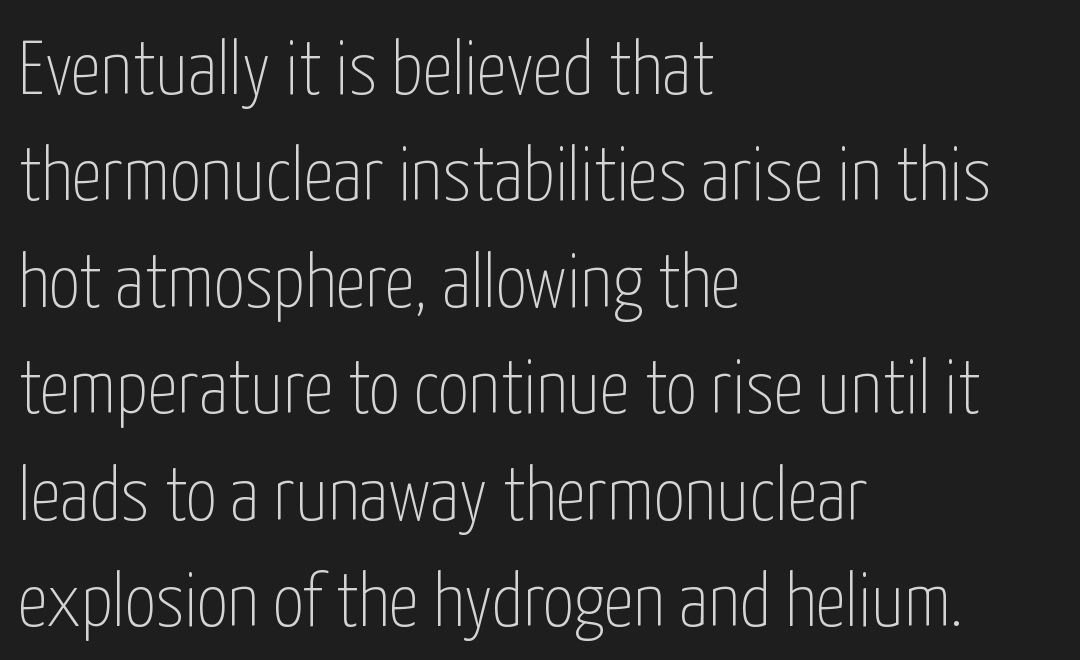
The image shows 76 px thin, condensed sans-serif type, upright; set left-aligned, normal line spacing (1.4x), normal letter spacing, not underlined; low stroke contrast and a medium x-height.
